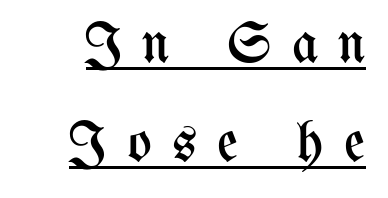
Q: Is the text bold? A: No.
Q: Is the text italic (slanted)? A: No, it is upright.
Q: Is the text underlined? A: Yes.
Q: Is the spacing between letters normal or unusually wide? A: Unusually wide.
Q: Width (condensed, normal, or wide)? A: Condensed.
Q: Stroke contrast? A: Medium.
Q: x-height? A: Medium.
Q: Monospaced? A: No.
